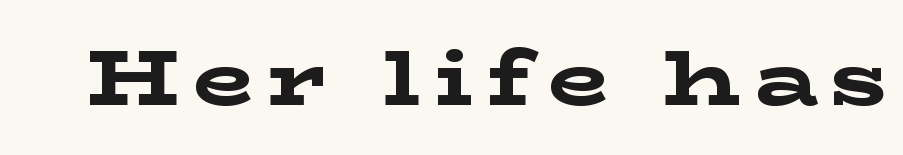
{"serif": "yes", "italic": "no", "bold": "yes", "weight": "bold", "width": "wide", "stroke_contrast": "low", "x_height": "medium", "monospaced": "no", "underline": "no", "glyph_px": 78}
